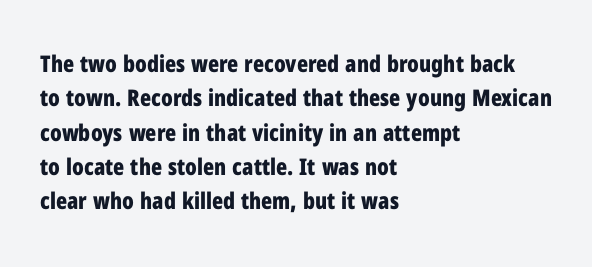
{"italic": "no", "bold": "yes", "underline": "no", "align": "left", "line_spacing": "normal", "line_spacing_ratio": 1.49, "letter_spacing": "normal", "letter_spacing_em": 0.0, "glyph_px": 23}
